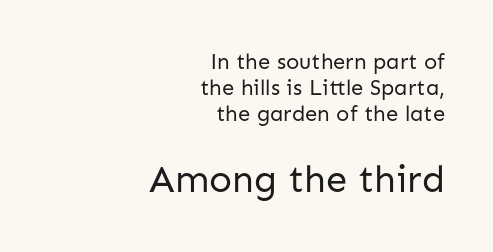
{"serif": "no", "italic": "no", "bold": "no", "weight": "regular", "width": "normal", "stroke_contrast": "low", "x_height": "medium", "monospaced": "no", "underline": "no", "align": "right", "line_spacing_ratio": 1.18, "letter_spacing": "normal", "letter_spacing_em": 0.0, "larger_block": "second", "size_ratio": 1.73, "glyph_px": 38}
